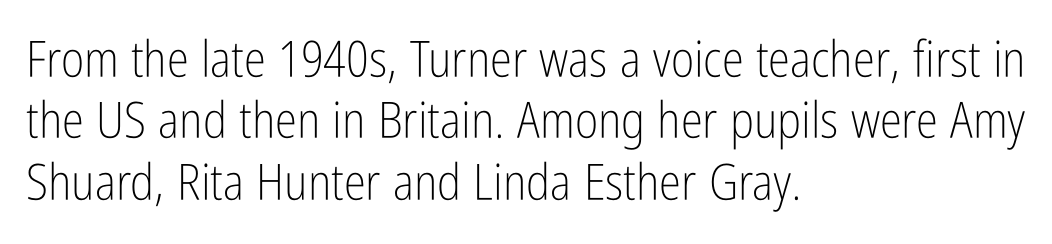
Q: Is the text bold? A: No.
Q: Is the text italic (slanted)? A: No, it is upright.
Q: Is the typeface a serif or a sans-serif typeface? A: Sans-serif.
Q: Is the text underlined? A: No.
Q: How is the paragraph aligned? A: Left-aligned.
Q: Is the spacing between letters normal or unusually wide? A: Normal.
Q: Width (condensed, normal, or wide)? A: Condensed.
Q: Stroke contrast? A: Low.
Q: x-height? A: Medium.
Q: Monospaced? A: No.
